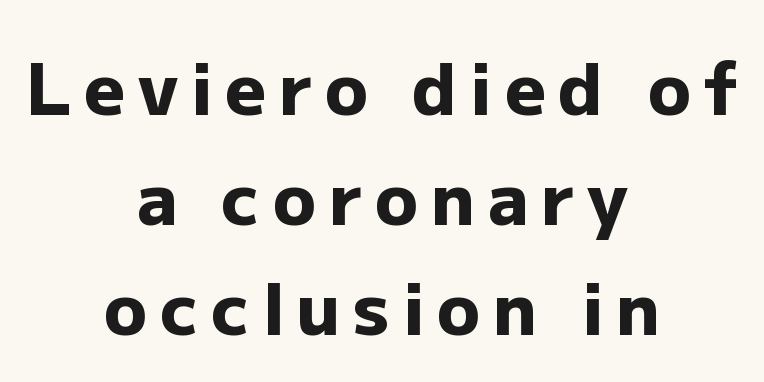
Q: Is the text bold? A: Yes.
Q: Is the text italic (slanted)? A: No, it is upright.
Q: Is the typeface a serif or a sans-serif typeface? A: Sans-serif.
Q: Is the text underlined? A: No.
Q: How is the paragraph aligned? A: Centered.
Q: Is the spacing between lines tight, normal or loose? A: Normal.
Q: Width (condensed, normal, or wide)? A: Normal.
Q: Stroke contrast? A: Low.
Q: x-height? A: Medium.
Q: Monospaced? A: No.
